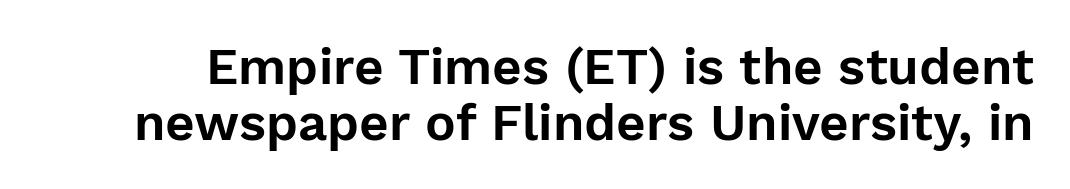
The image shows 51 px sans-serif type, upright; set tight line spacing (1.09x), normal letter spacing, not underlined; low stroke contrast and a medium x-height.
